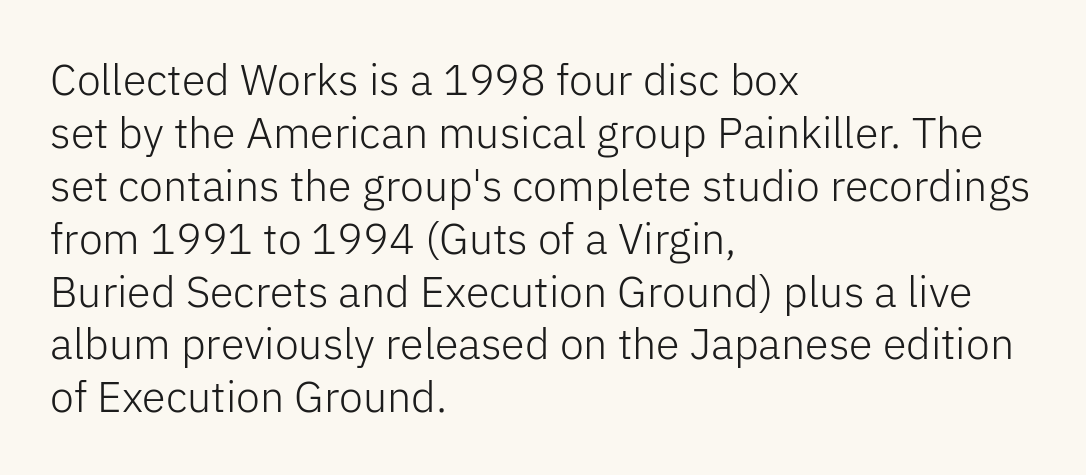
{"serif": "no", "italic": "no", "bold": "no", "weight": "light", "width": "normal", "stroke_contrast": "low", "x_height": "medium", "monospaced": "no", "underline": "no", "align": "left", "line_spacing_ratio": 1.23, "letter_spacing": "normal", "letter_spacing_em": 0.0, "glyph_px": 43}
